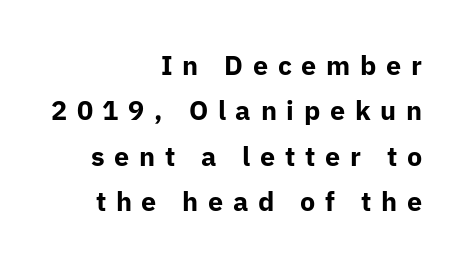
The line-height multiplier appears to be the usual default. It's the straight-up-and-down kind of type. The foot of each line stays bare and open. Spacing between characters has been opened up far beyond the box default. In CSS terms this would be text-align: right.
